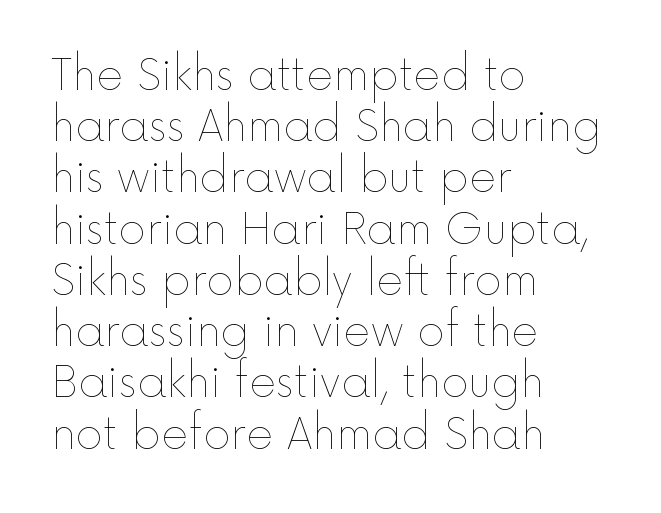
The image shows 42 px thin type, upright; set left-aligned, line spacing 1.22x, normal letter spacing, not underlined; a medium x-height.
